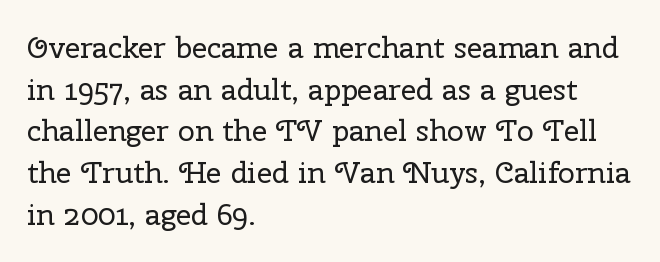
{"serif": "yes", "italic": "no", "bold": "no", "weight": "regular", "width": "normal", "stroke_contrast": "low", "x_height": "medium", "monospaced": "no", "underline": "no", "align": "left", "line_spacing": "normal", "line_spacing_ratio": 1.39, "letter_spacing": "normal", "letter_spacing_em": 0.0, "glyph_px": 30}
